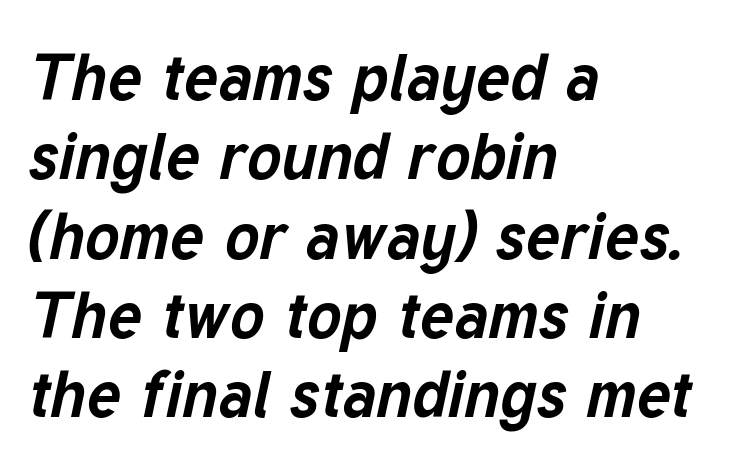
{"italic": "yes", "lean": "right", "slant_degrees": 12, "bold": "yes", "weight": "bold", "width": "normal", "stroke_contrast": "low", "x_height": "medium", "monospaced": "no", "underline": "no", "align": "left", "line_spacing_ratio": 1.22, "letter_spacing": "normal", "letter_spacing_em": 0.0, "glyph_px": 65}
